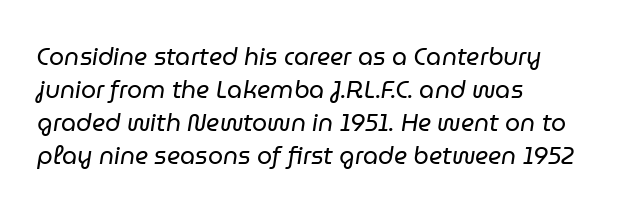
The image shows 24 px text type, italic (leaning right); set left-aligned, normal line spacing (1.38x), normal letter spacing, not underlined.
